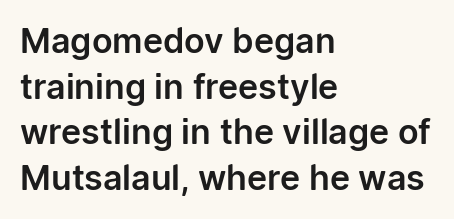
The image shows 34 px sans-serif type, upright; set left-aligned, normal line spacing (1.34x), normal letter spacing, not underlined; low stroke contrast and a medium x-height.
